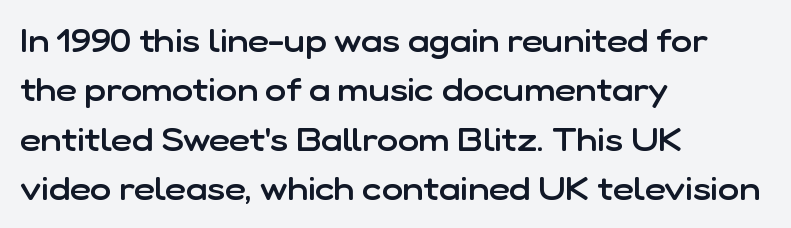
The image shows 32 px semibold sans-serif type, upright; set left-aligned, normal line spacing (1.54x), normal letter spacing, not underlined; low stroke contrast and a medium x-height.
